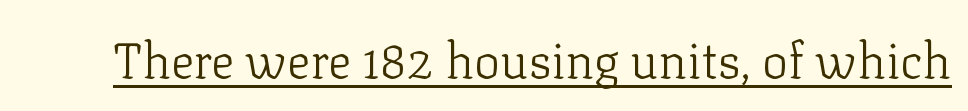
{"serif": "yes", "italic": "no", "bold": "no", "weight": "light", "width": "normal", "stroke_contrast": "low", "x_height": "medium", "monospaced": "no", "underline": "yes", "letter_spacing": "normal", "letter_spacing_em": 0.0, "glyph_px": 49}
